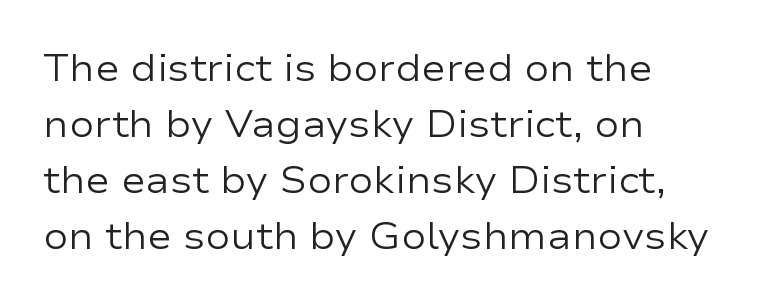
The image shows 37 px regular-weight, wide sans-serif type, upright; set left-aligned, normal line spacing (1.51x), normal letter spacing, not underlined; low stroke contrast and a medium x-height.
